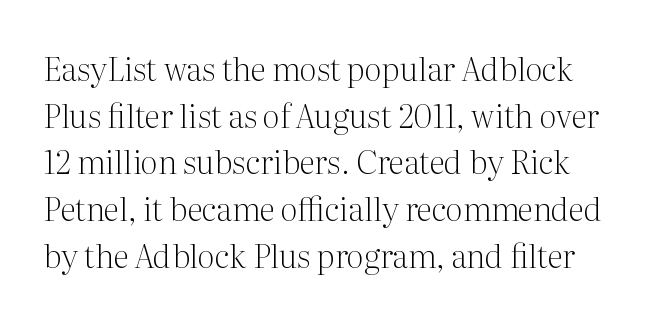
Q: Is the text bold? A: No.
Q: Is the text italic (slanted)? A: No, it is upright.
Q: Is the typeface a serif or a sans-serif typeface? A: Serif.
Q: Is the text underlined? A: No.
Q: Is the spacing between letters normal or unusually wide? A: Normal.
Q: Is the spacing between lines tight, normal or loose? A: Normal.
Q: Width (condensed, normal, or wide)? A: Normal.
Q: Stroke contrast? A: Medium.
Q: x-height? A: Medium.
Q: Monospaced? A: No.
